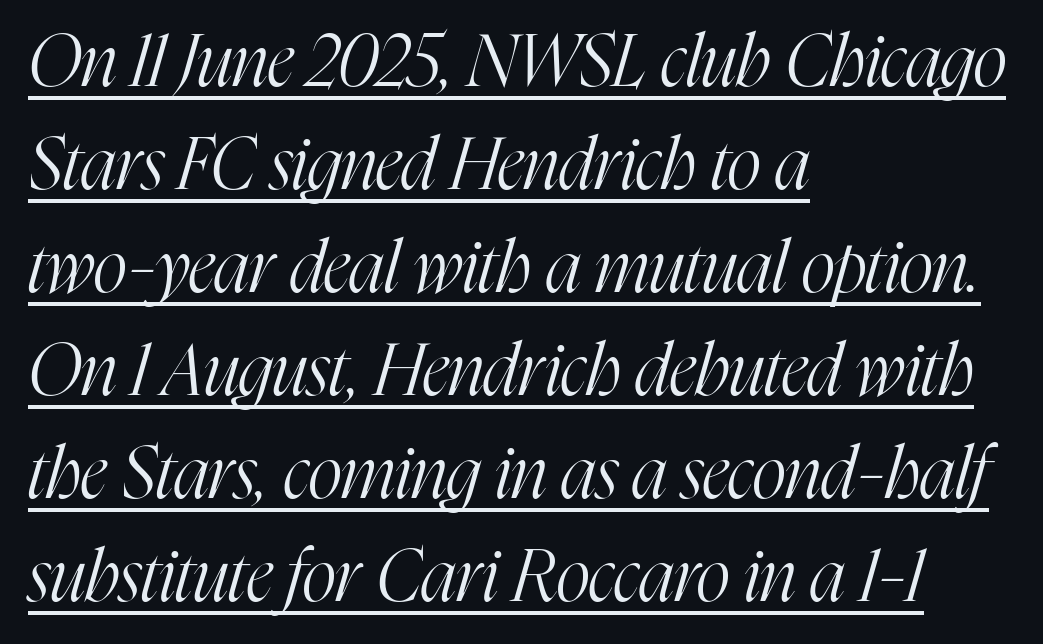
{"serif": "yes", "italic": "yes", "lean": "right", "slant_degrees": 16, "bold": "no", "weight": "light", "width": "condensed", "stroke_contrast": "high", "x_height": "medium", "monospaced": "no", "underline": "yes", "align": "left", "line_spacing": "normal", "line_spacing_ratio": 1.43, "letter_spacing": "normal", "letter_spacing_em": 0.0, "glyph_px": 72}
